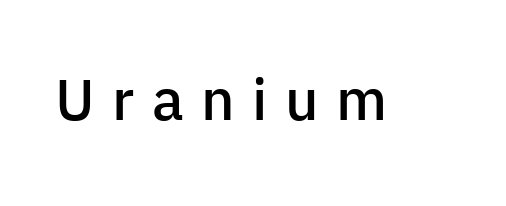
The image shows 58 px semibold sans-serif type, upright; set unusually wide letter spacing (+0.3 em), not underlined; low stroke contrast and a medium x-height.
